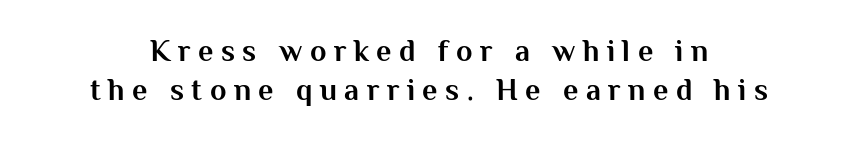
Serif or sans? Sans — the stroke terminals are bare. The baseline area is clear. These lines are rendered in a variable-pitch font. Characters remain perfectly vertical along every line. Vertically, the passage feels balanced, rows spaced as you'd expect.
